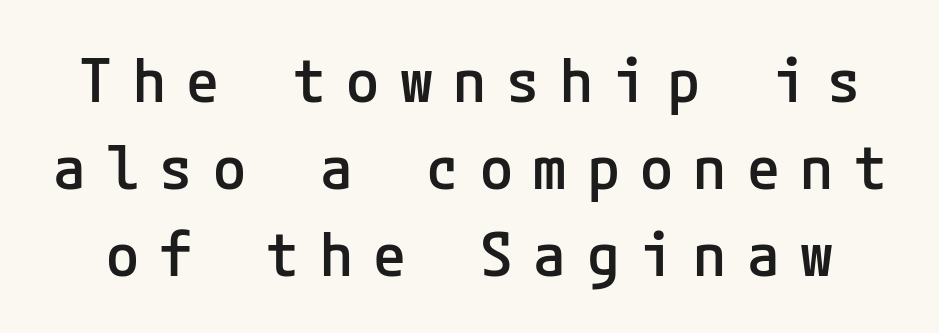
Decoration check: the copy has no underline. The font's upright variant was chosen for this text. A fair bit of extra ink — the face is semibold, not bold. Notice how descenders clear the ascenders below comfortably — that's standard leading. The gaps between neighbouring characters are conspicuously large. Are there feet on the stems? There aren't — it's a sans.
